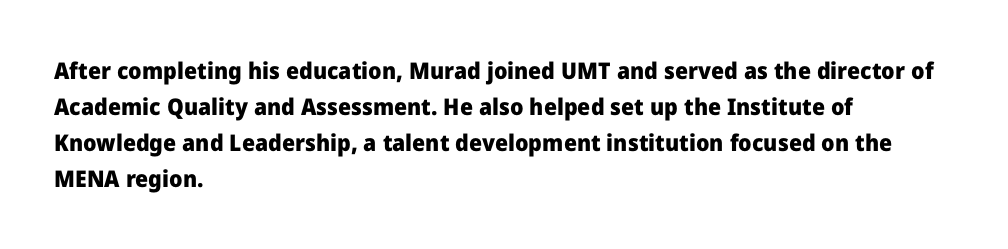
Notice how descenders clear the ascenders below comfortably — that's standard leading. The sample has been set heavy, in full bold. Italic? Not at all — the glyphs are vertical. A bare baseline throughout the passage. The rag falls on the right side of this text block. Inter-character spacing is left at the font's built-in metrics.
